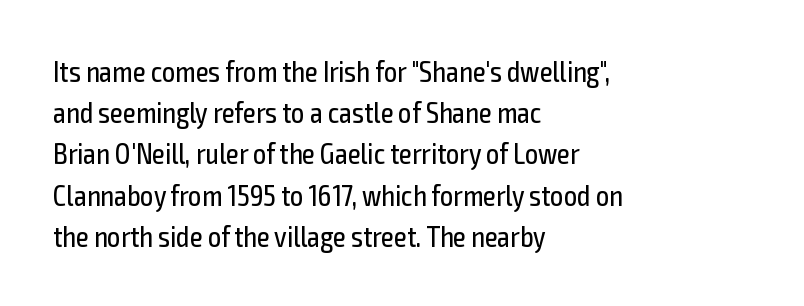
The image shows 29 px regular-weight, condensed sans-serif type, upright; set left-aligned, normal line spacing (1.42x), normal letter spacing, not underlined; a medium x-height.
